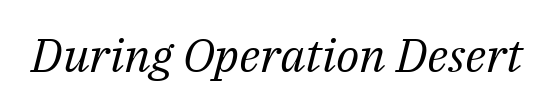
This sample has the flowing, uneven cadence of proportional lettering. Students, note that the glyphs here touch the page at normal intervals. Stroke mass is kept to a normal reading level or below. Looking at the ascenders, they clearly lean.
